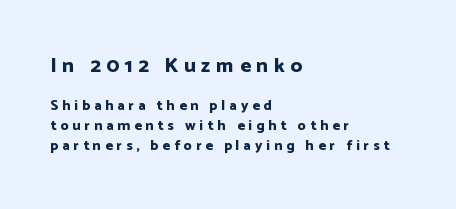
The image shows 20 px bold type, upright; set left-aligned, normal line spacing (1.42x), unusually wide letter spacing (+0.29 em), not underlined; the first (top) block is 1.43x larger.
